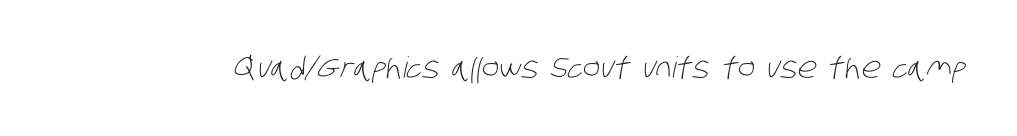
Q: Is the text bold? A: No.
Q: Is the typeface a serif or a sans-serif typeface? A: Sans-serif.
Q: Is the text underlined? A: No.
Q: Is the spacing between letters normal or unusually wide? A: Normal.
Q: Width (condensed, normal, or wide)? A: Condensed.
Q: Stroke contrast? A: Low.
Q: x-height? A: Large.
Q: Monospaced? A: No.
